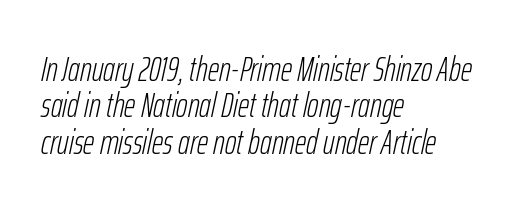
The face used here has a pronounced slope to its letters. Students, observe: this is what under-led, compact text looks like. Caption: multi-line text, flush left, ragged right. The words here are not underlined. A typesetter would call this proportional, since set widths differ per character.
